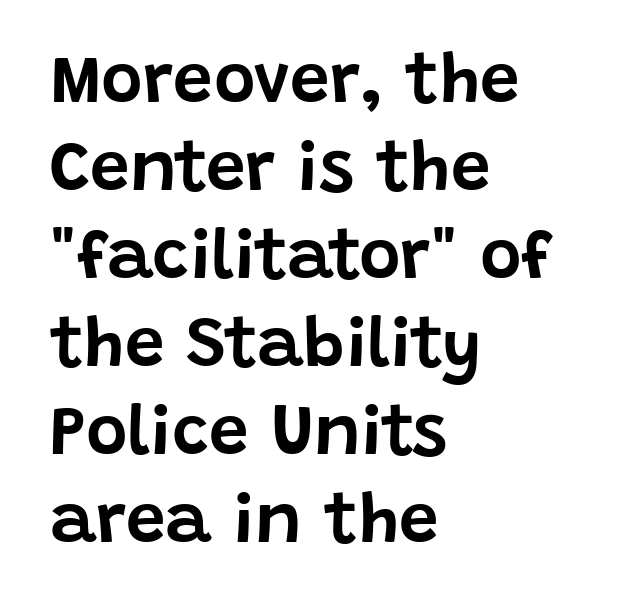
Q: Is the text italic (slanted)? A: No, it is upright.
Q: Is the typeface a serif or a sans-serif typeface? A: Sans-serif.
Q: Is the text underlined? A: No.
Q: How is the paragraph aligned? A: Left-aligned.
Q: Is the spacing between letters normal or unusually wide? A: Normal.
Q: Width (condensed, normal, or wide)? A: Normal.
Q: Stroke contrast? A: Low.
Q: x-height? A: Large.
Q: Monospaced? A: No.
